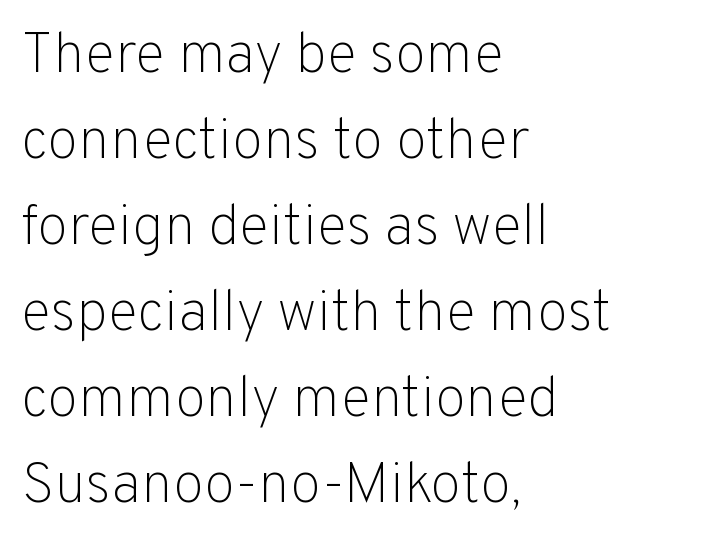
Q: Is the text bold? A: No.
Q: Is the text italic (slanted)? A: No, it is upright.
Q: Is the typeface a serif or a sans-serif typeface? A: Sans-serif.
Q: Is the text underlined? A: No.
Q: How is the paragraph aligned? A: Left-aligned.
Q: Is the spacing between letters normal or unusually wide? A: Normal.
Q: Is the spacing between lines tight, normal or loose? A: Normal.
Q: Width (condensed, normal, or wide)? A: Normal.
Q: Stroke contrast? A: Low.
Q: x-height? A: Medium.
Q: Monospaced? A: No.
